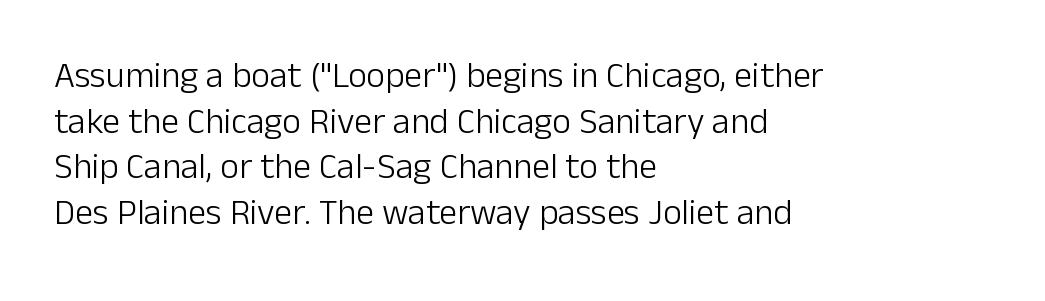
Q: Is the text bold? A: No.
Q: Is the text italic (slanted)? A: No, it is upright.
Q: Is the typeface a serif or a sans-serif typeface? A: Sans-serif.
Q: Is the text underlined? A: No.
Q: How is the paragraph aligned? A: Left-aligned.
Q: Is the spacing between letters normal or unusually wide? A: Normal.
Q: Is the spacing between lines tight, normal or loose? A: Normal.
Q: Width (condensed, normal, or wide)? A: Normal.
Q: Stroke contrast? A: Low.
Q: x-height? A: Medium.
Q: Monospaced? A: No.
